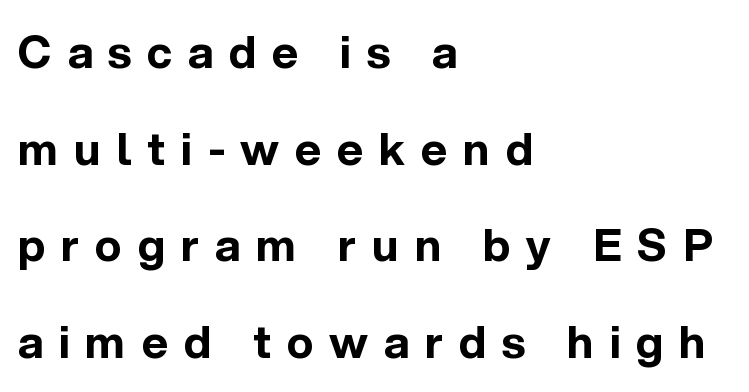
The image shows 45 px bold sans-serif type, upright; set left-aligned, loose line spacing (2.15x), unusually wide letter spacing (+0.35 em), not underlined; a medium x-height.
